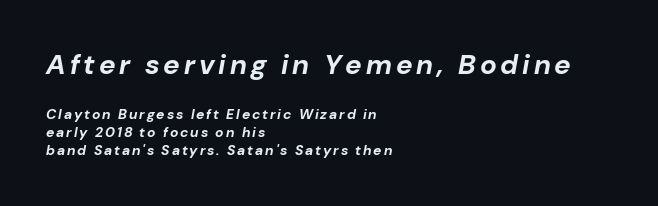
{"italic": "yes", "lean": "right", "slant_degrees": 10, "bold": "yes", "weight": "bold", "width": "normal", "stroke_contrast": "low", "x_height": "medium", "monospaced": "no", "underline": "no", "align": "left", "line_spacing": "normal", "line_spacing_ratio": 1.29, "larger_block": "first", "size_ratio": 2.0, "glyph_px": 28}
